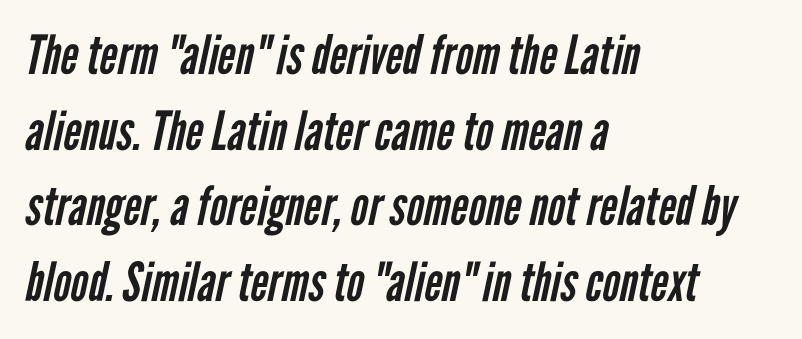
The image shows 54 px regular-weight, condensed sans-serif type; set left-aligned, normal line spacing (1.4x), normal letter spacing, not underlined; low stroke contrast and a medium x-height.
